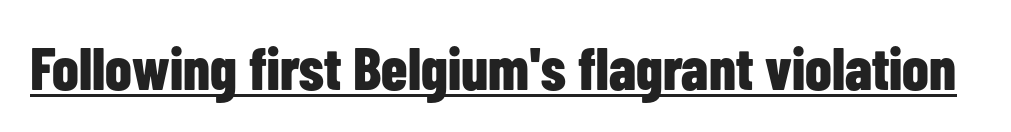
The image shows 60 px bold, condensed sans-serif type, upright; set normal letter spacing, underlined; low stroke contrast and a medium x-height.
